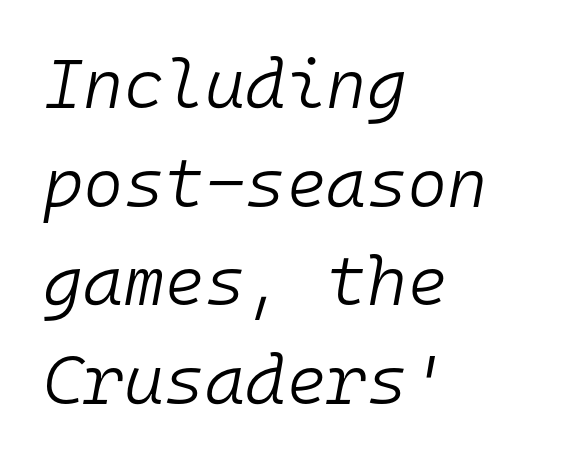
The image shows 69 px light type, italic (leaning right), monospaced; set left-aligned, normal line spacing (1.43x), normal letter spacing, not underlined; low stroke contrast and a medium x-height.
